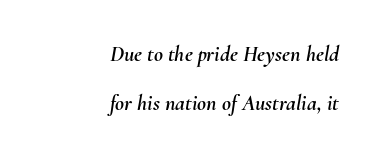
The rag falls on the left side of this text block. These lines keep a tight, regular rhythm from letter to letter. Students, observe: this is what heavily led, spacious text looks like. Check under the words: just untouched page. Notice how the stems are inclined rather than vertical — that's the hallmark of italics.
